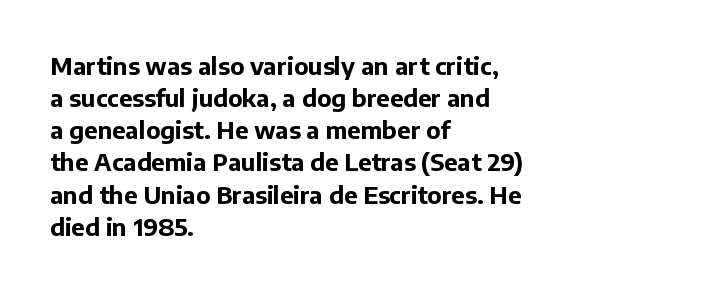
The image shows 24 px bold type, upright; set left-aligned, normal line spacing (1.34x), normal letter spacing, not underlined.
